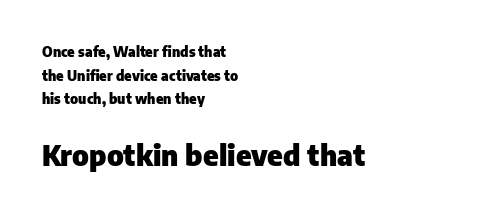
Q: Is the text bold? A: Yes.
Q: Is the text italic (slanted)? A: No, it is upright.
Q: Is the typeface a serif or a sans-serif typeface? A: Sans-serif.
Q: Is the text underlined? A: No.
Q: How is the paragraph aligned? A: Left-aligned.
Q: Is the spacing between letters normal or unusually wide? A: Normal.
Q: Is the spacing between lines tight, normal or loose? A: Normal.
Q: Which block of text is set in a larger size, the first (top) or the second (bottom)? A: The second (bottom) one.
Q: Width (condensed, normal, or wide)? A: Normal.
Q: Stroke contrast? A: Low.
Q: x-height? A: Medium.
Q: Monospaced? A: No.
